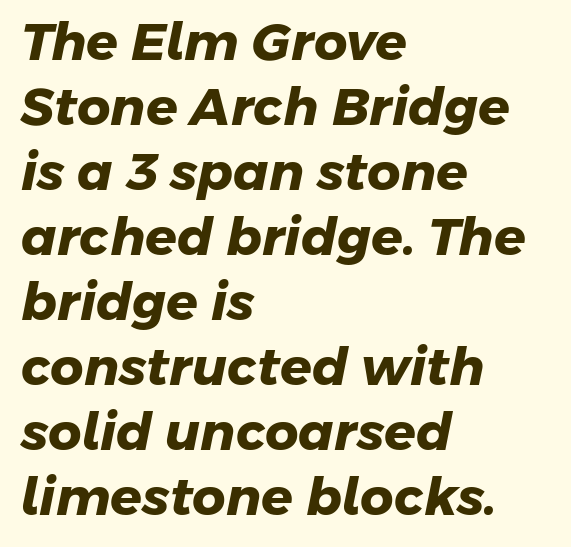
The image shows 52 px heavy sans-serif type; set left-aligned, normal line spacing (1.25x), normal letter spacing, not underlined; low stroke contrast and a medium x-height.
